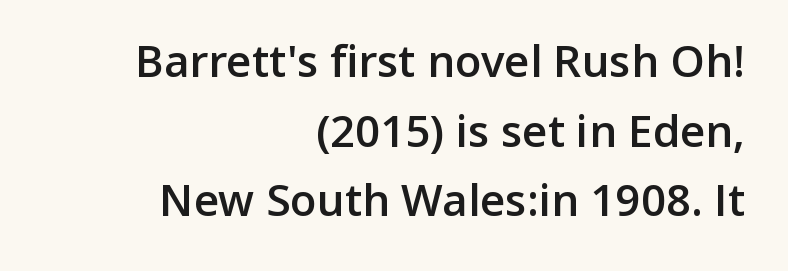
The image shows 44 px semibold sans-serif type, upright; set right-aligned, normal line spacing (1.58x), normal letter spacing, not underlined; low stroke contrast and a medium x-height.
